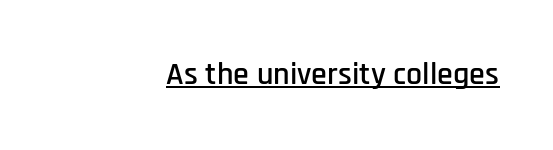
Q: Is the text italic (slanted)? A: No, it is upright.
Q: Is the typeface a serif or a sans-serif typeface? A: Sans-serif.
Q: Is the text underlined? A: Yes.
Q: How is the paragraph aligned? A: Right-aligned.
Q: Is the spacing between letters normal or unusually wide? A: Normal.
Q: Width (condensed, normal, or wide)? A: Condensed.
Q: Stroke contrast? A: Low.
Q: x-height? A: Large.
Q: Monospaced? A: No.
